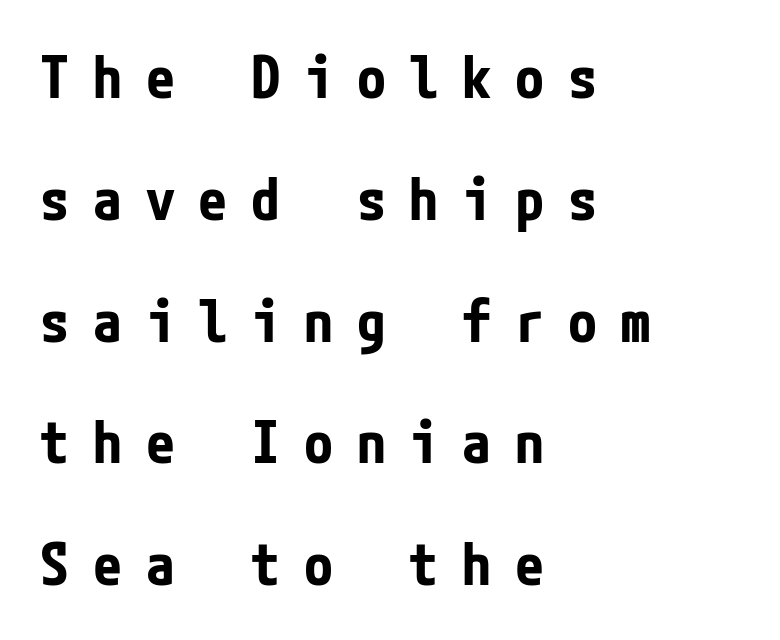
Heavy, bold letterforms. The space between consecutive lines is lavish. The words here are not underlined. Horizontally, the lines are justified to the leading edge only. These lines are composed in type without serifs. The lettering stays uniformly vertical, giving the passage a roman look.
